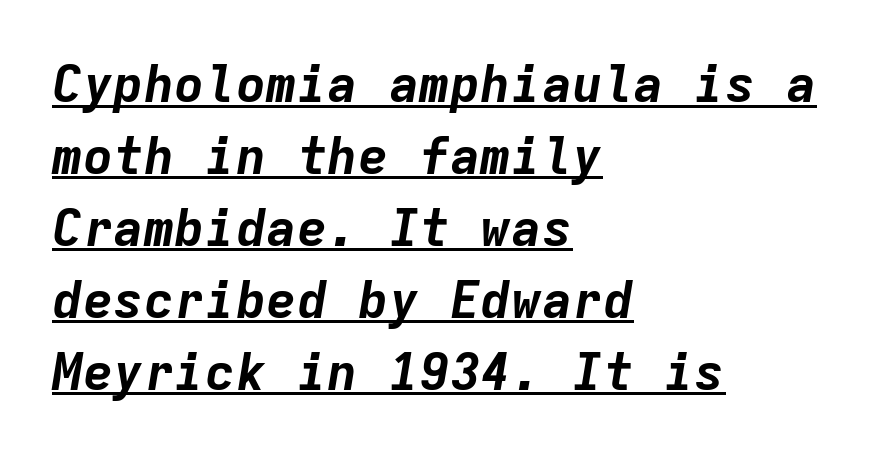
Each word holds together tightly as a unit, with standard inter-letter gaps. Successive baselines arrive at the customary interval. The rendering anchors every line to the left-hand side. Every character here occupies the same horizontal width, giving the sample a typewriter-like rhythm. Students, this is bold: see how much ink each stroke carries.
